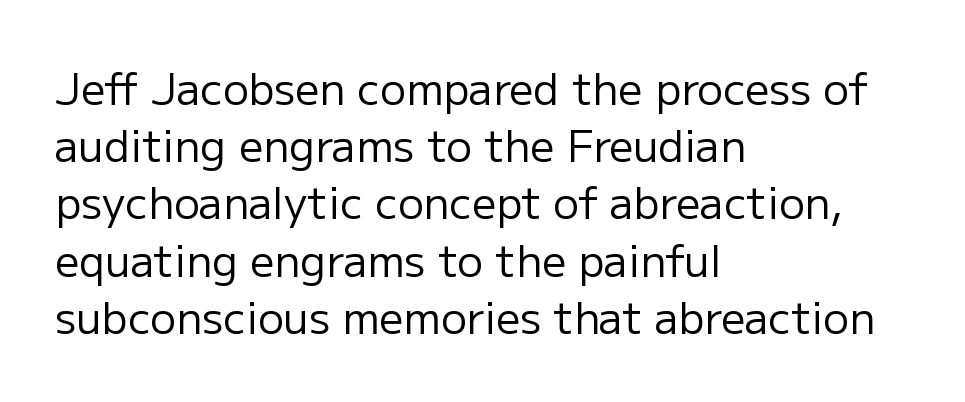
Nothing heavy about these letters — not bold at all. Honestly, there is no underline to notice here at all. Is there any slant? The stems are plumb. Look at the tracking — it's just the regular setting, nothing added. The rag falls on the right side of this text block.
